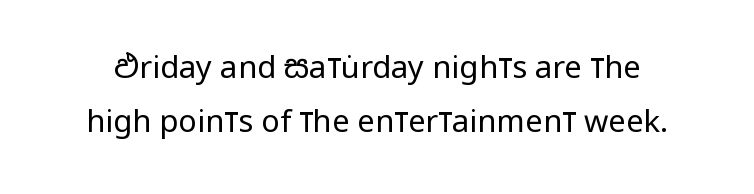
Q: Is the text bold? A: No.
Q: Is the text italic (slanted)? A: No, it is upright.
Q: Is the typeface a serif or a sans-serif typeface? A: Sans-serif.
Q: Is the text underlined? A: No.
Q: Is the spacing between letters normal or unusually wide? A: Normal.
Q: Width (condensed, normal, or wide)? A: Condensed.
Q: Stroke contrast? A: Low.
Q: x-height? A: Large.
Q: Monospaced? A: No.
